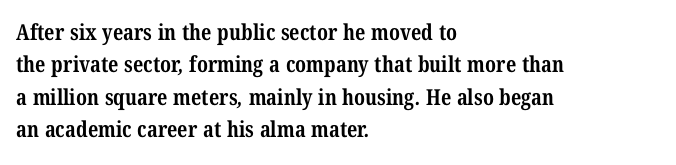
Q: Is the text bold? A: Yes.
Q: Is the text underlined? A: No.
Q: How is the paragraph aligned? A: Left-aligned.
Q: Is the spacing between letters normal or unusually wide? A: Normal.
Q: Is the spacing between lines tight, normal or loose? A: Normal.
